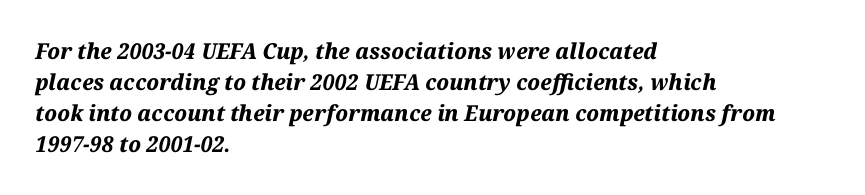
Q: Is the text bold? A: Yes.
Q: Is the text italic (slanted)? A: Yes, it leans right by about 12 degrees.
Q: Is the text underlined? A: No.
Q: How is the paragraph aligned? A: Left-aligned.
Q: Is the spacing between letters normal or unusually wide? A: Normal.
Q: Is the spacing between lines tight, normal or loose? A: Normal.
